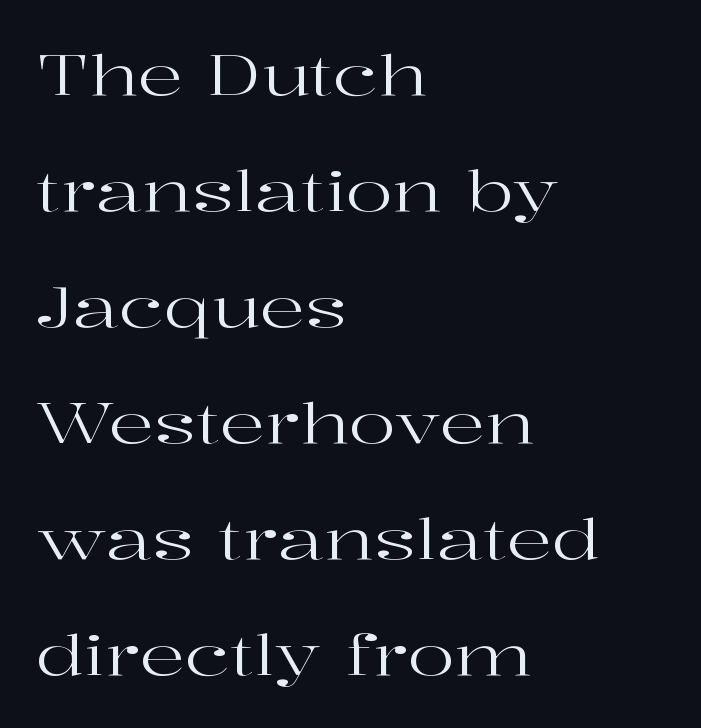
Q: Is the text bold? A: No.
Q: Is the text italic (slanted)? A: No, it is upright.
Q: Is the typeface a serif or a sans-serif typeface? A: Serif.
Q: Is the text underlined? A: No.
Q: How is the paragraph aligned? A: Left-aligned.
Q: Is the spacing between letters normal or unusually wide? A: Normal.
Q: Is the spacing between lines tight, normal or loose? A: Loose.
Q: Width (condensed, normal, or wide)? A: Wide.
Q: Stroke contrast? A: High.
Q: x-height? A: Medium.
Q: Monospaced? A: No.
